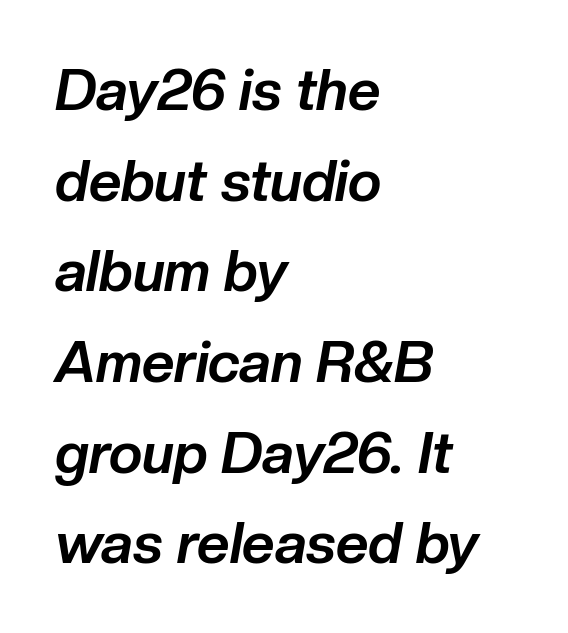
Q: Is the text bold? A: Yes.
Q: Is the text italic (slanted)? A: Yes, it leans right by about 10 degrees.
Q: Is the text underlined? A: No.
Q: How is the paragraph aligned? A: Left-aligned.
Q: Is the spacing between letters normal or unusually wide? A: Normal.
Q: Is the spacing between lines tight, normal or loose? A: Normal.
Q: Width (condensed, normal, or wide)? A: Normal.
Q: Stroke contrast? A: Low.
Q: x-height? A: Medium.
Q: Monospaced? A: No.
